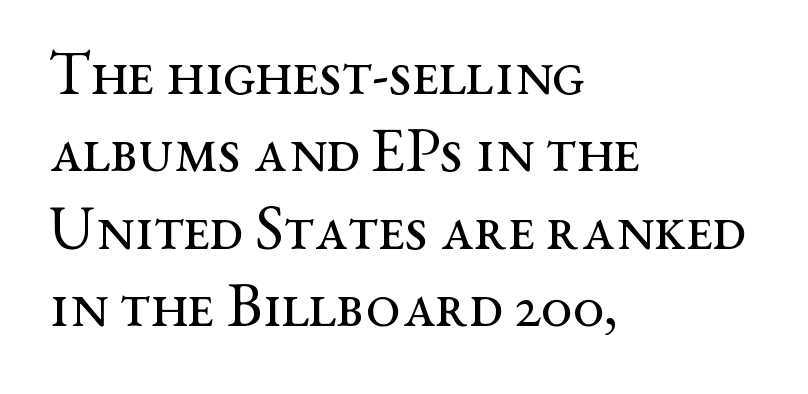
The image shows 62 px regular-weight, wide serif type, upright; set left-aligned, normal line spacing (1.25x), normal letter spacing, not underlined; medium stroke contrast and a medium x-height.
